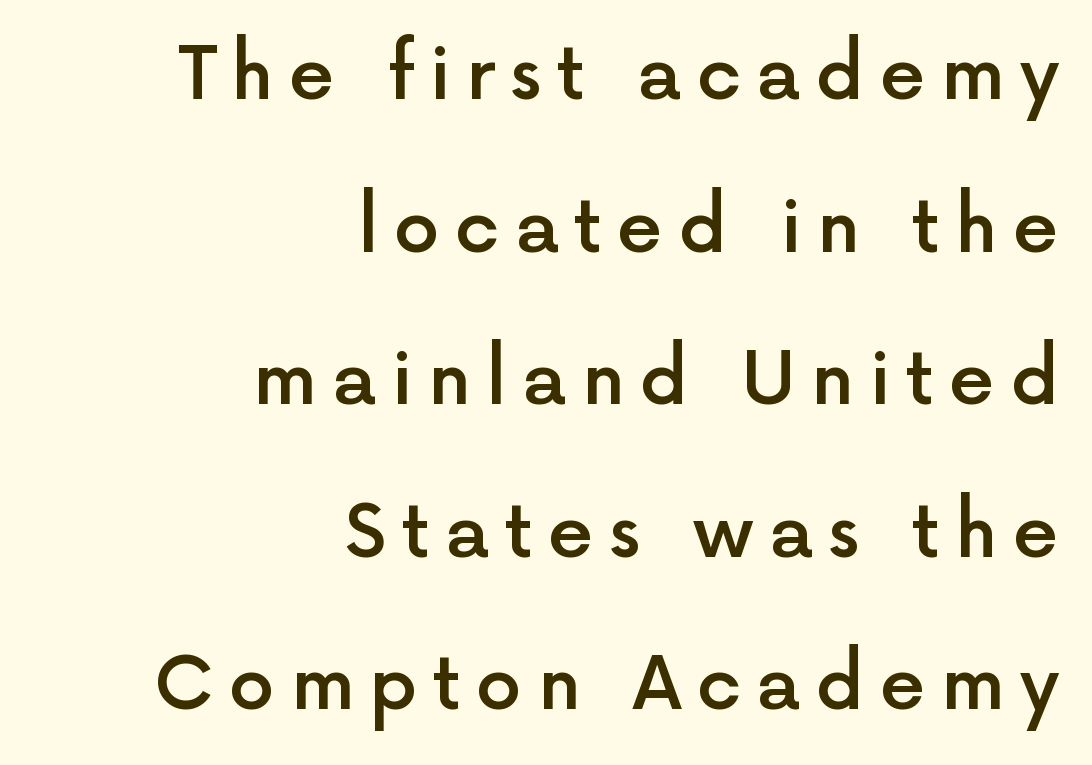
{"serif": "no", "italic": "no", "bold": "semi", "weight": "semibold", "width": "normal", "x_height": "medium", "monospaced": "no", "underline": "no", "align": "right", "line_spacing": "loose", "line_spacing_ratio": 2.09, "letter_spacing": "wide", "letter_spacing_em": 0.21, "glyph_px": 73}
